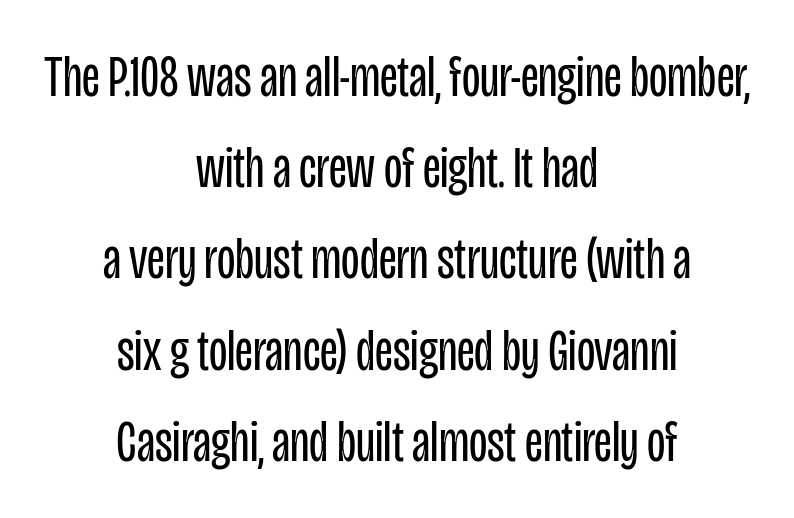
The image shows 60 px regular-weight, condensed sans-serif type, upright; set centered, normal line spacing (1.52x), normal letter spacing, not underlined; low stroke contrast and a large x-height.
